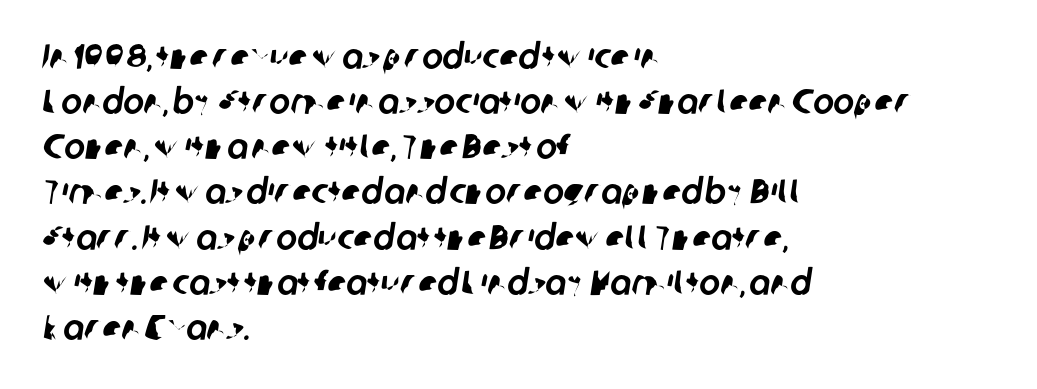
{"serif": "no", "width": "normal", "stroke_contrast": "low", "x_height": "medium", "monospaced": "no", "underline": "no", "align": "left", "line_spacing": "normal", "line_spacing_ratio": 1.29, "letter_spacing": "normal", "letter_spacing_em": 0.0, "glyph_px": 35}
